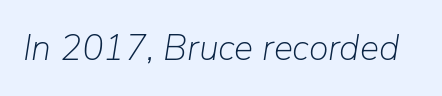
The space directly below the letters is spotless. Nobody touched the tracking dial on this one. Quick note: italic. Proportional: the letters do not fall into vertical columns.
